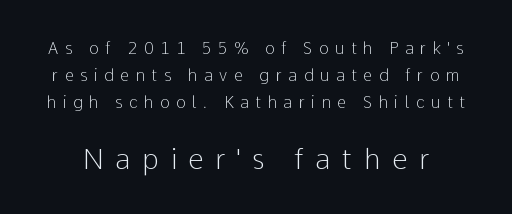
The image shows 28 px light sans-serif type, upright; set normal line spacing (1.69x), unusually wide letter spacing (+0.41 em), not underlined; the second (bottom) block is 1.75x larger; low stroke contrast and a medium x-height.
